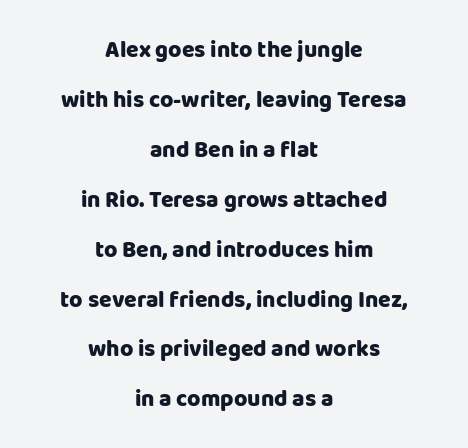
{"italic": "no", "bold": "yes", "underline": "no", "align": "center", "line_spacing": "loose", "line_spacing_ratio": 2.17, "letter_spacing": "normal", "letter_spacing_em": 0.0, "glyph_px": 23}
